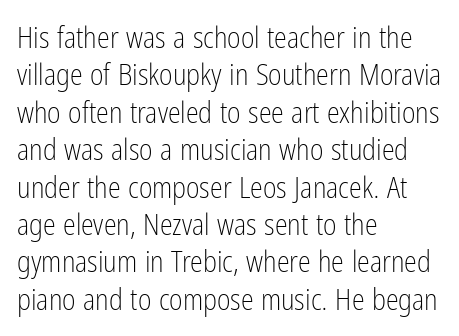
Rule under the text: the space is simply empty. Weight class: somewhere from thin through regular. Each line starts at the same left margin while the right side varies. Observe the absence of serifs on each vertical stroke in this sample. Is there much room between lines? A standard amount, neither cramped nor airy. Note the varied advance widths — an 'i' is clearly narrower than an 'm'.
